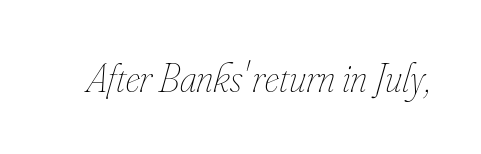
Between one letter and the next there's only the usual sliver of space. The characters are drawn with everyday or finer stroke widths. Note the varied advance widths — an 'i' is clearly narrower than an 'm'. In terms of posture, this sample is oblique.
